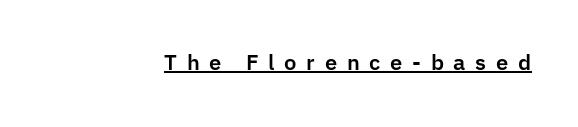
{"italic": "no", "underline": "yes", "letter_spacing": "wide", "letter_spacing_em": 0.46, "glyph_px": 21}
